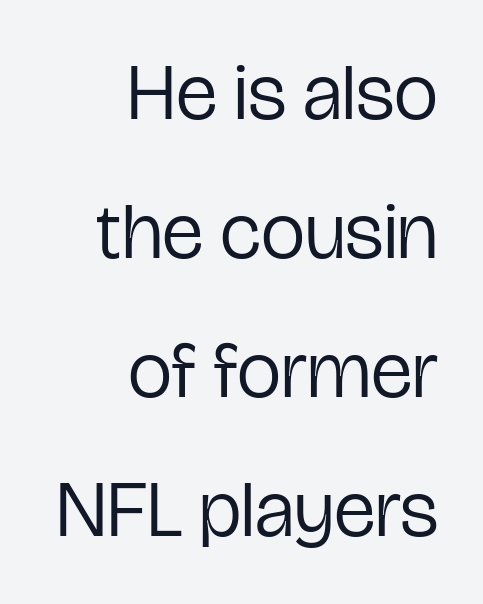
Q: Is the text bold? A: No.
Q: Is the text italic (slanted)? A: No, it is upright.
Q: Is the typeface a serif or a sans-serif typeface? A: Sans-serif.
Q: Is the text underlined? A: No.
Q: How is the paragraph aligned? A: Right-aligned.
Q: Is the spacing between letters normal or unusually wide? A: Normal.
Q: Width (condensed, normal, or wide)? A: Condensed.
Q: Stroke contrast? A: Low.
Q: x-height? A: Medium.
Q: Monospaced? A: No.
